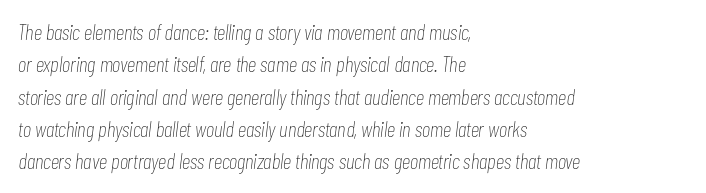
{"italic": "yes", "lean": "right", "slant_degrees": 7, "bold": "no", "underline": "no", "align": "left", "line_spacing": "normal", "line_spacing_ratio": 1.47, "letter_spacing": "normal", "letter_spacing_em": 0.0, "glyph_px": 22}
